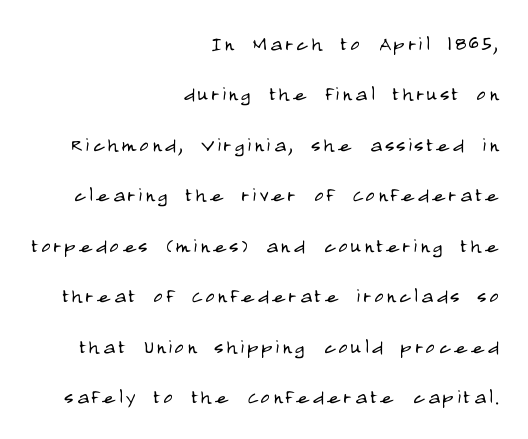
The image shows 25 px text type, upright; set right-aligned, loose line spacing (2.02x), not underlined.
